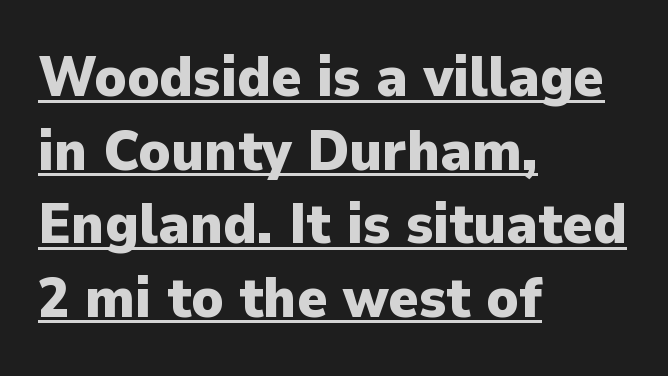
Spacing between characters is what you'd get straight out of the box. The letters advance in unequal steps, a hallmark of proportional type. Quick note: interline space is typical. The passage shown is emphatically bold. Check where the strokes stop: nothing finishes them off — pure sans. If you drew a ruler down the left edge, every line would touch it.
